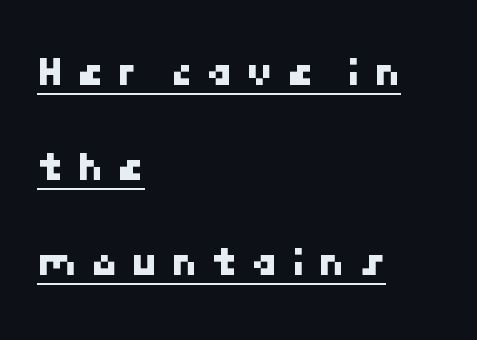
The image shows 43 px sans-serif type; set left-aligned, loose line spacing (2.21x), unusually wide letter spacing (+0.31 em), underlined; low stroke contrast and a medium x-height.
